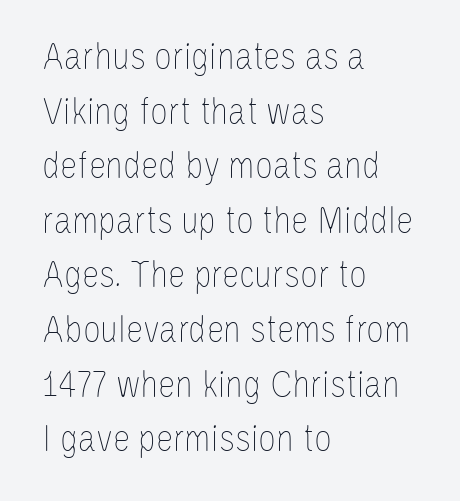
{"italic": "no", "bold": "no", "weight": "thin", "width": "condensed", "stroke_contrast": "low", "x_height": "large", "monospaced": "no", "underline": "no", "align": "left", "line_spacing": "normal", "line_spacing_ratio": 1.4, "letter_spacing": "normal", "letter_spacing_em": 0.0, "glyph_px": 39}
